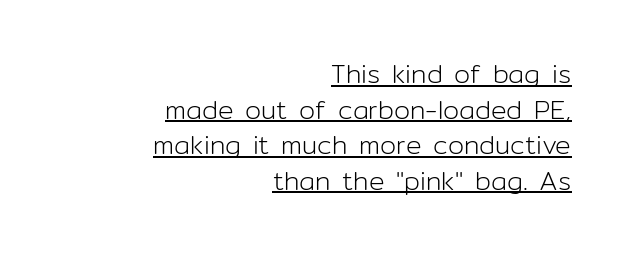
Vertical spacing — default. Default kerning and tracking; the words read as compact shapes. The compositor pushed each line to the right boundary. The glyphs are accompanied by a horizontal stroke just below them. Posture: straight, roman, zero tilt.
